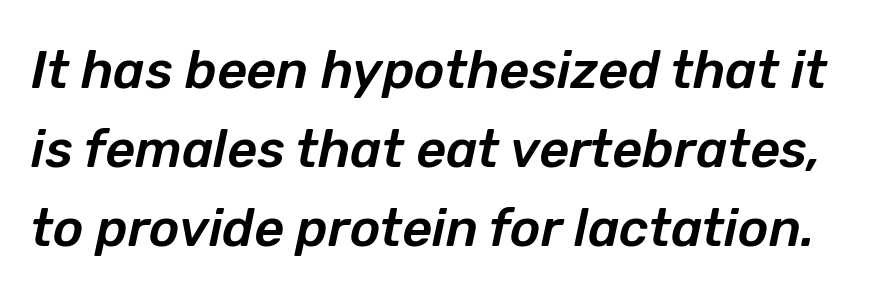
{"italic": "yes", "lean": "right", "slant_degrees": 12, "width": "normal", "stroke_contrast": "low", "x_height": "medium", "monospaced": "no", "underline": "no", "line_spacing": "normal", "line_spacing_ratio": 1.52, "letter_spacing": "normal", "letter_spacing_em": 0.0, "glyph_px": 52}
